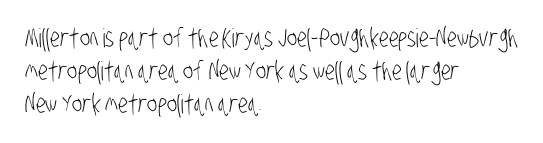
These glyphs show unthickened strokes, regular width or finer. Leading: standard. All the whitespace from short lines collects on the right. Observe the ordinary spacing: letters are neighbours, not strangers. Nobody drew a line under any word here.
